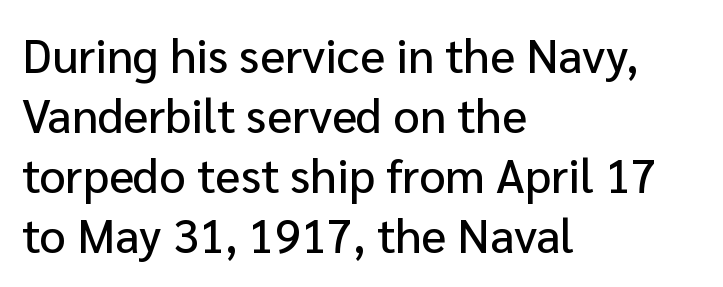
The image shows 47 px sans-serif type, upright; set left-aligned, normal line spacing (1.28x), normal letter spacing, not underlined; low stroke contrast and a medium x-height.
